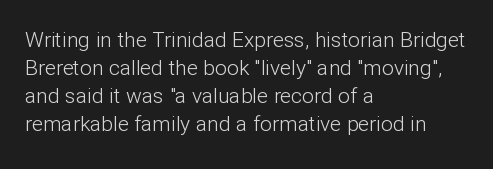
Q: Is the text bold? A: No.
Q: Is the text italic (slanted)? A: No, it is upright.
Q: Is the text underlined? A: No.
Q: How is the paragraph aligned? A: Left-aligned.
Q: Is the spacing between letters normal or unusually wide? A: Normal.
Q: Is the spacing between lines tight, normal or loose? A: Normal.
